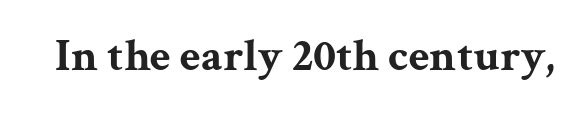
Q: Is the text bold? A: Yes.
Q: Is the text italic (slanted)? A: No, it is upright.
Q: Is the typeface a serif or a sans-serif typeface? A: Serif.
Q: Is the text underlined? A: No.
Q: Is the spacing between letters normal or unusually wide? A: Normal.
Q: Width (condensed, normal, or wide)? A: Wide.
Q: Stroke contrast? A: Medium.
Q: x-height? A: Medium.
Q: Monospaced? A: No.
